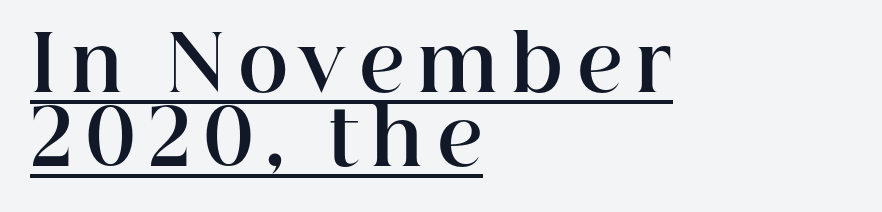
Q: Is the text bold? A: Yes.
Q: Is the text italic (slanted)? A: No, it is upright.
Q: Is the typeface a serif or a sans-serif typeface? A: Serif.
Q: Is the text underlined? A: Yes.
Q: How is the paragraph aligned? A: Left-aligned.
Q: Is the spacing between lines tight, normal or loose? A: Tight.
Q: Width (condensed, normal, or wide)? A: Normal.
Q: Stroke contrast? A: High.
Q: x-height? A: Medium.
Q: Monospaced? A: No.
